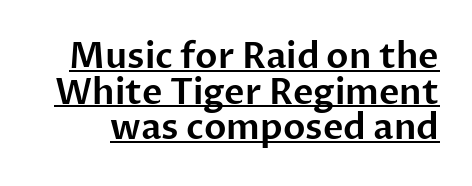
A roman cut, with each character standing at attention. This rendering leaves character spacing at its baseline value. Honestly, the underline is the first thing you notice here. Interline gaps are noticeably narrow in this sample. This sample uses a sans-serif face. The rendering uses natural spacing where letterforms have individual widths.
